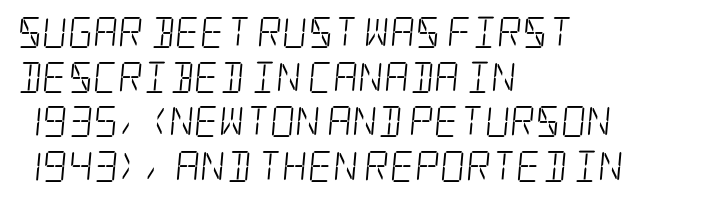
The rag falls on the right side of this text block. No chunkiness to these letters — they're not bold. Words float on clear page, feet unadorned. This sample uses a serif face.
